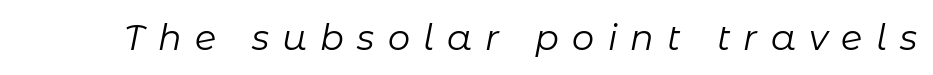
Q: Is the text bold? A: No.
Q: Is the text italic (slanted)? A: Yes, it leans right by about 11 degrees.
Q: Is the text underlined? A: No.
Q: Is the spacing between letters normal or unusually wide? A: Unusually wide.
Q: Width (condensed, normal, or wide)? A: Normal.
Q: Stroke contrast? A: Low.
Q: x-height? A: Medium.
Q: Monospaced? A: No.
